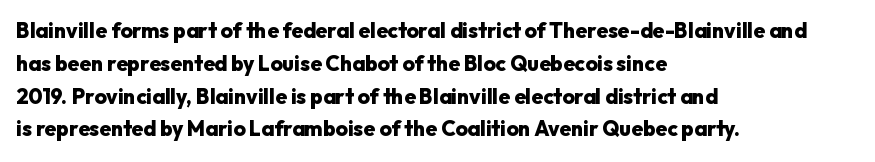
Q: Is the text bold? A: Yes.
Q: Is the text italic (slanted)? A: No, it is upright.
Q: Is the text underlined? A: No.
Q: How is the paragraph aligned? A: Left-aligned.
Q: Is the spacing between letters normal or unusually wide? A: Normal.
Q: Is the spacing between lines tight, normal or loose? A: Normal.
